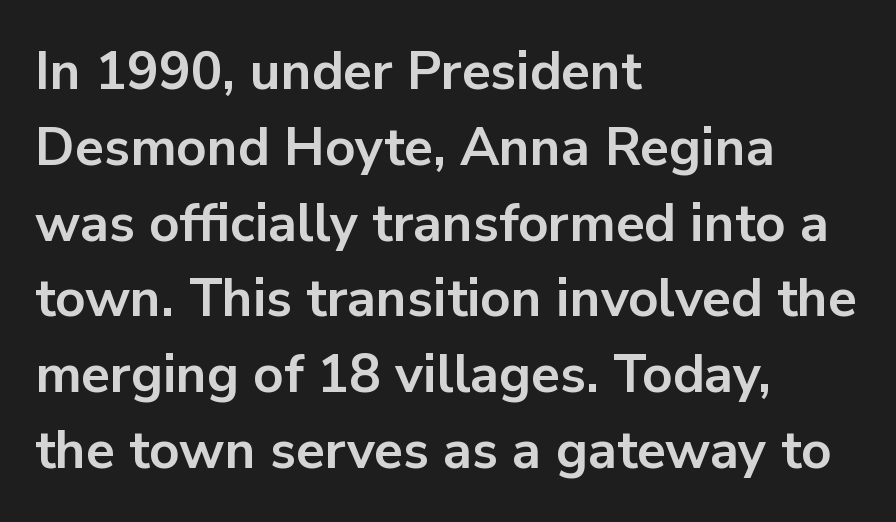
Q: Is the text bold? A: Yes.
Q: Is the text italic (slanted)? A: No, it is upright.
Q: Is the typeface a serif or a sans-serif typeface? A: Sans-serif.
Q: Is the text underlined? A: No.
Q: How is the paragraph aligned? A: Left-aligned.
Q: Is the spacing between letters normal or unusually wide? A: Normal.
Q: Is the spacing between lines tight, normal or loose? A: Normal.
Q: Width (condensed, normal, or wide)? A: Normal.
Q: Stroke contrast? A: Low.
Q: x-height? A: Medium.
Q: Monospaced? A: No.
